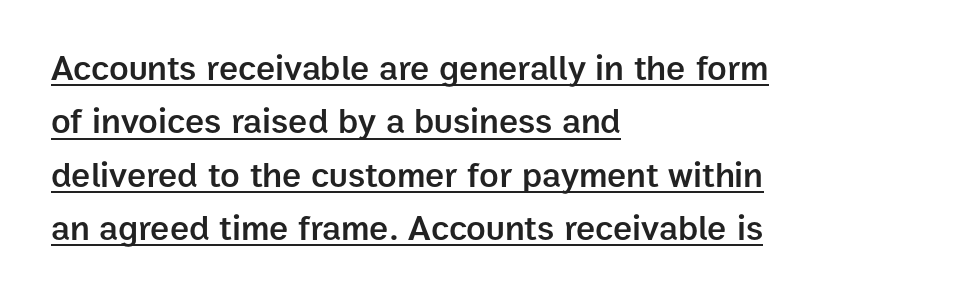
The image shows 36 px semibold sans-serif type, upright; set left-aligned, normal line spacing (1.48x), normal letter spacing, underlined; low stroke contrast and a medium x-height.
